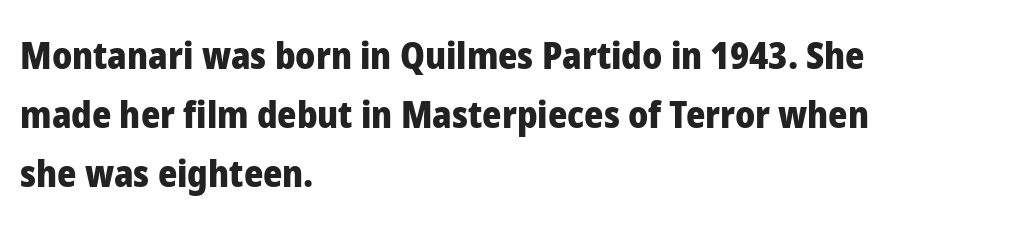
The image shows 37 px heavy sans-serif type, upright; set left-aligned, normal line spacing (1.59x), normal letter spacing, not underlined; low stroke contrast and a medium x-height.
